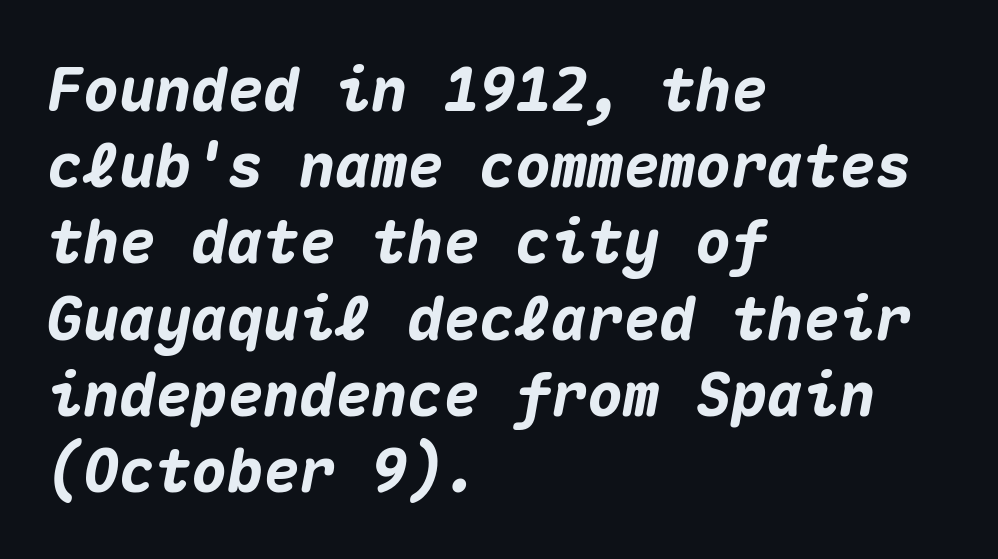
Q: Is the text bold? A: Yes.
Q: Is the text italic (slanted)? A: Yes, it leans right by about 10 degrees.
Q: Is the text underlined? A: No.
Q: How is the paragraph aligned? A: Left-aligned.
Q: Is the spacing between letters normal or unusually wide? A: Normal.
Q: Is the spacing between lines tight, normal or loose? A: Normal.
Q: Width (condensed, normal, or wide)? A: Normal.
Q: Stroke contrast? A: Medium.
Q: x-height? A: Medium.
Q: Monospaced? A: Yes.
